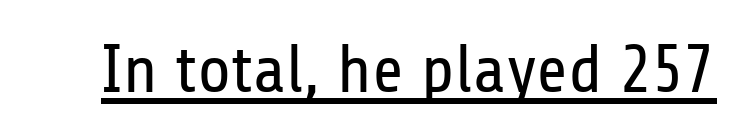
{"serif": "no", "italic": "no", "bold": "no", "weight": "regular", "width": "condensed", "stroke_contrast": "low", "x_height": "medium", "monospaced": "no", "underline": "yes", "letter_spacing": "normal", "letter_spacing_em": 0.0, "glyph_px": 68}
